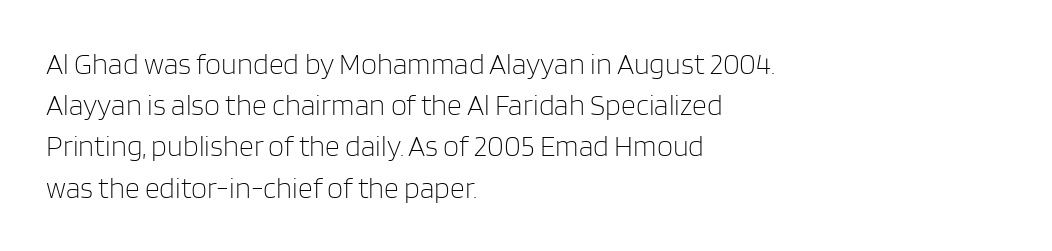
The image shows 29 px light sans-serif type, upright; set left-aligned, normal line spacing (1.42x), normal letter spacing, not underlined; low stroke contrast and a large x-height.
